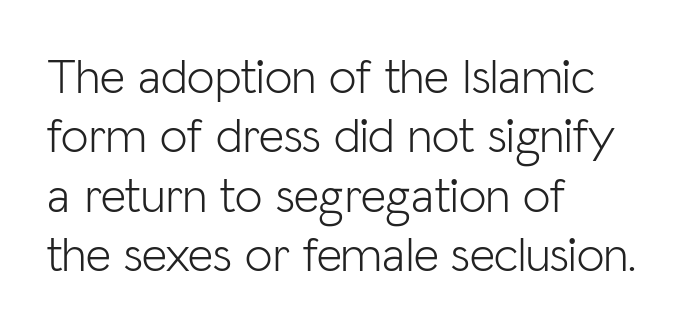
The image shows 49 px light sans-serif type, upright; set left-aligned, line spacing 1.21x, normal letter spacing, not underlined; low stroke contrast and a medium x-height.
